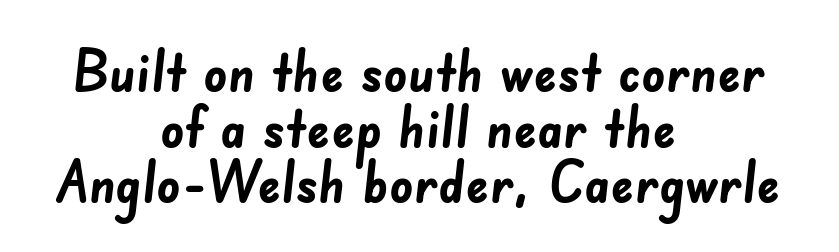
The image shows 58 px semibold sans-serif type; set centered, tight line spacing (0.96x), normal letter spacing, not underlined; low stroke contrast and a small x-height.
